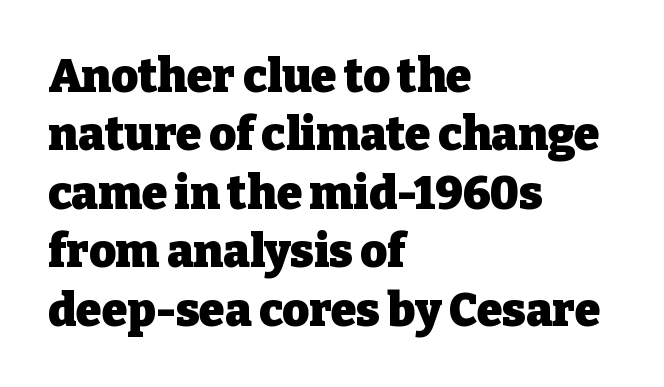
Q: Is the text bold? A: Yes.
Q: Is the text italic (slanted)? A: No, it is upright.
Q: Is the typeface a serif or a sans-serif typeface? A: Serif.
Q: Is the text underlined? A: No.
Q: How is the paragraph aligned? A: Left-aligned.
Q: Is the spacing between letters normal or unusually wide? A: Normal.
Q: Is the spacing between lines tight, normal or loose? A: Normal.
Q: Width (condensed, normal, or wide)? A: Normal.
Q: Stroke contrast? A: Low.
Q: x-height? A: Medium.
Q: Monospaced? A: No.
